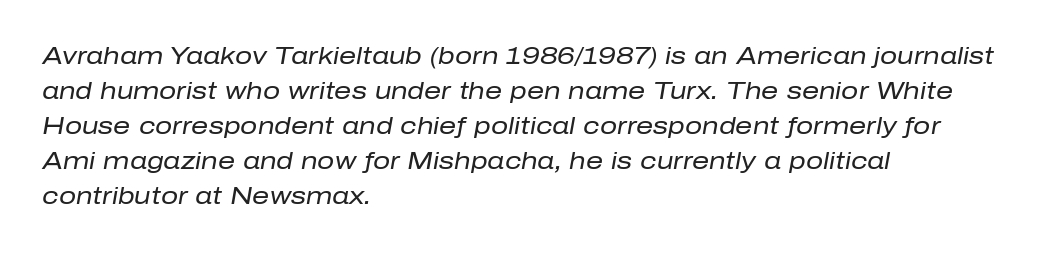
{"italic": "yes", "lean": "right", "slant_degrees": 10, "bold": "no", "underline": "no", "align": "left", "line_spacing": "normal", "line_spacing_ratio": 1.46, "letter_spacing": "normal", "letter_spacing_em": 0.0, "glyph_px": 24}
